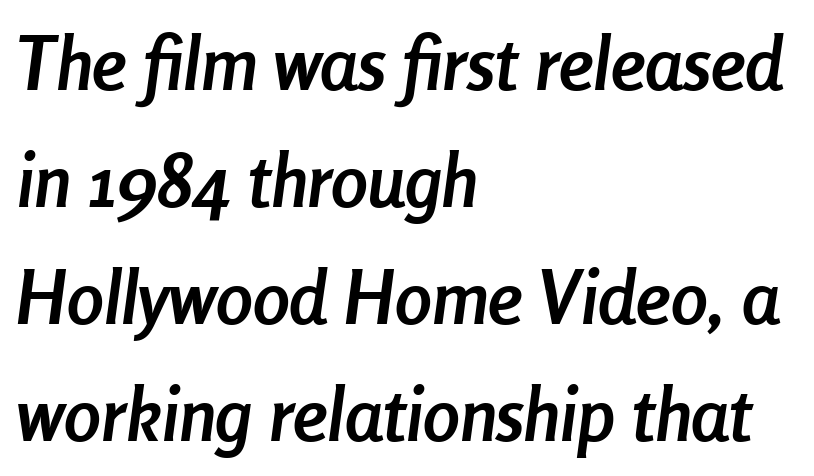
The image shows 74 px semibold, condensed type, italic (leaning right); set left-aligned, normal line spacing (1.58x), normal letter spacing, not underlined; low stroke contrast and a medium x-height.
